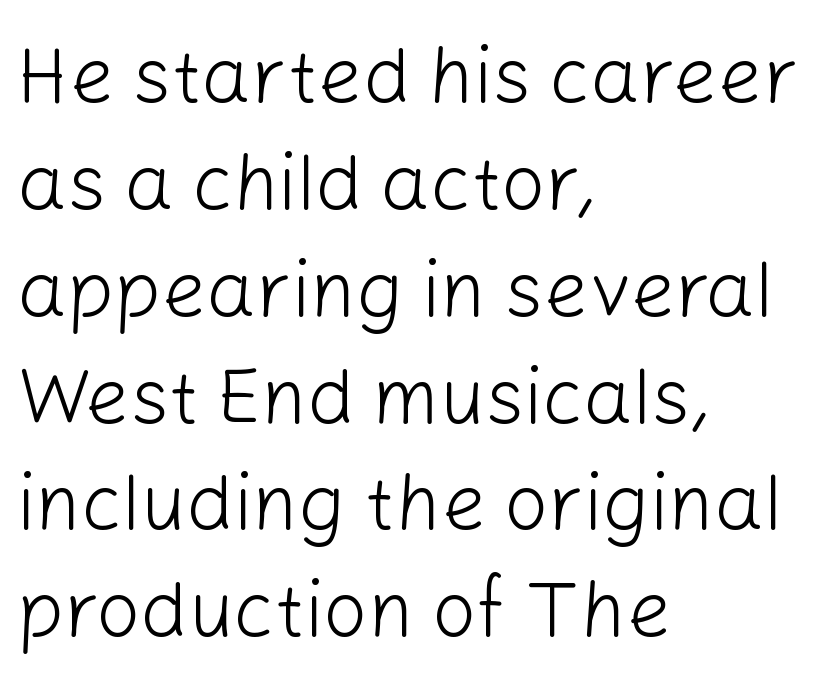
Q: Is the text bold? A: No.
Q: Is the text italic (slanted)? A: No, it is upright.
Q: Is the typeface a serif or a sans-serif typeface? A: Sans-serif.
Q: Is the text underlined? A: No.
Q: How is the paragraph aligned? A: Left-aligned.
Q: Is the spacing between letters normal or unusually wide? A: Normal.
Q: Is the spacing between lines tight, normal or loose? A: Normal.
Q: Width (condensed, normal, or wide)? A: Normal.
Q: Stroke contrast? A: Low.
Q: x-height? A: Medium.
Q: Monospaced? A: No.
